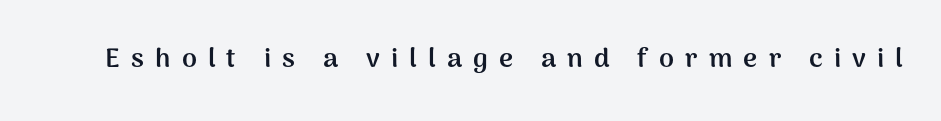
{"italic": "no", "bold": "yes", "underline": "no", "letter_spacing": "wide", "letter_spacing_em": 0.41, "glyph_px": 27}
